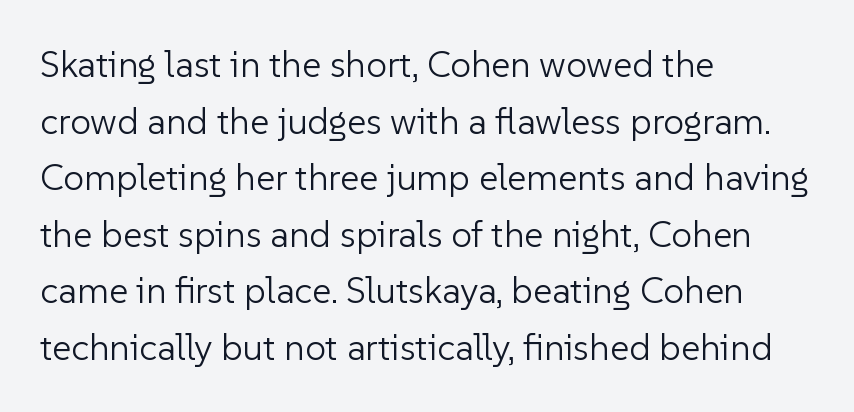
{"serif": "no", "italic": "no", "bold": "no", "weight": "light", "width": "normal", "stroke_contrast": "low", "x_height": "medium", "monospaced": "no", "underline": "no", "align": "left", "line_spacing": "normal", "line_spacing_ratio": 1.53, "letter_spacing": "normal", "letter_spacing_em": 0.0, "glyph_px": 37}
